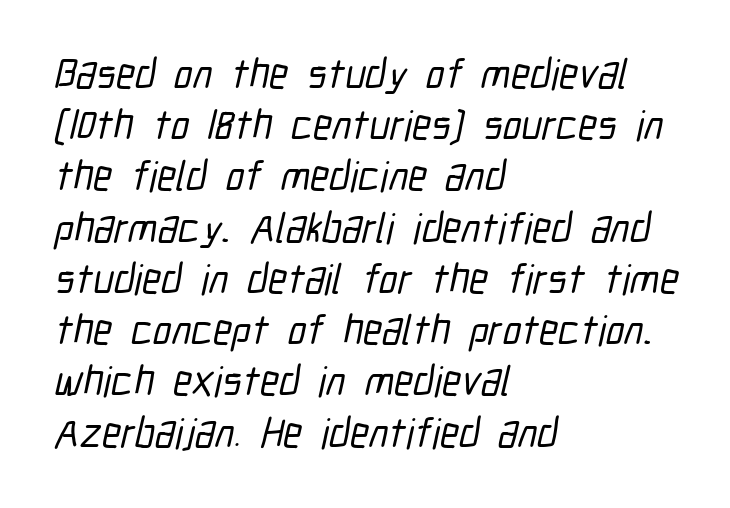
The image shows 42 px condensed sans-serif type; set left-aligned, line spacing 1.22x, normal letter spacing, not underlined; low stroke contrast and a medium x-height.
